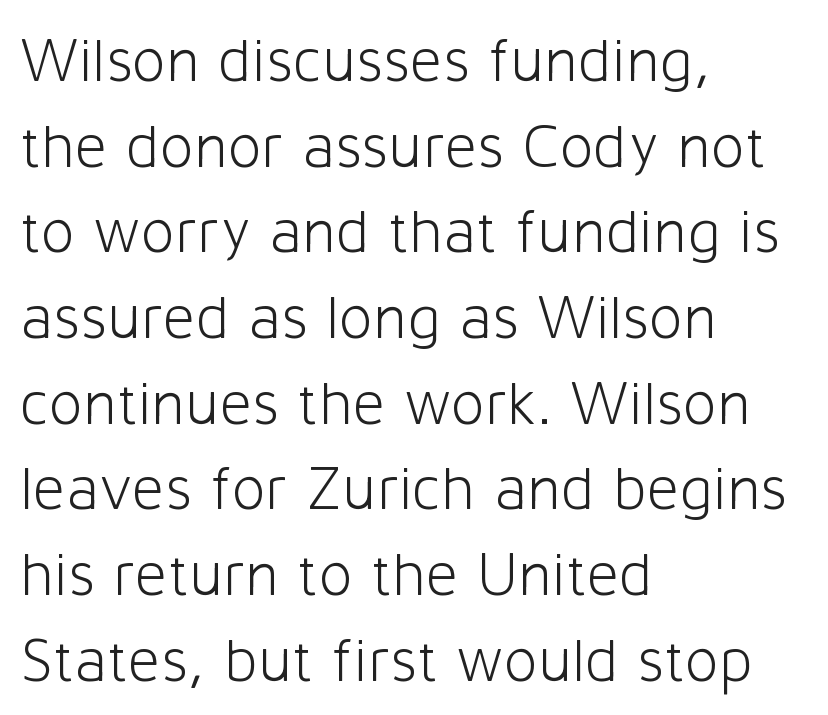
Q: Is the text bold? A: No.
Q: Is the text italic (slanted)? A: No, it is upright.
Q: Is the typeface a serif or a sans-serif typeface? A: Sans-serif.
Q: Is the text underlined? A: No.
Q: How is the paragraph aligned? A: Left-aligned.
Q: Is the spacing between letters normal or unusually wide? A: Normal.
Q: Is the spacing between lines tight, normal or loose? A: Normal.
Q: Width (condensed, normal, or wide)? A: Normal.
Q: Stroke contrast? A: Low.
Q: x-height? A: Medium.
Q: Monospaced? A: No.
